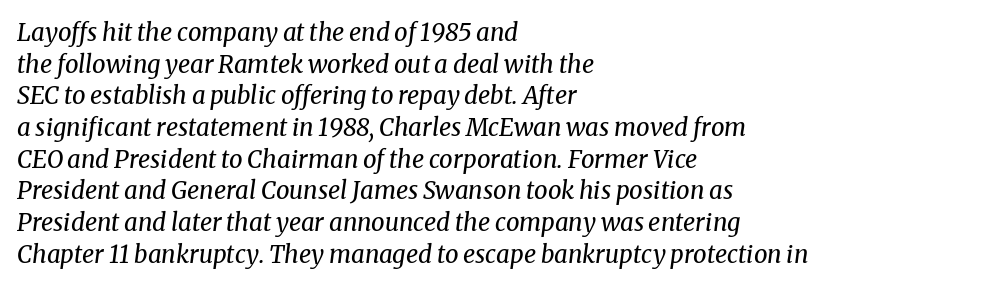
The image shows 24 px text type, italic (leaning right); set left-aligned, normal line spacing (1.32x), normal letter spacing, not underlined.
